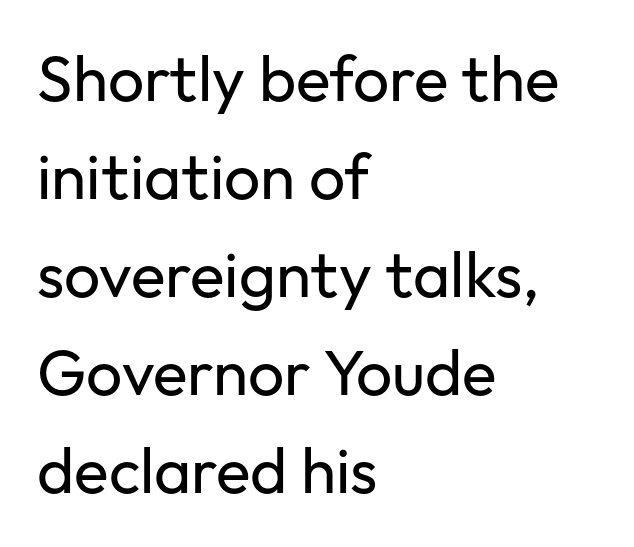
Q: Is the text bold? A: No.
Q: Is the text italic (slanted)? A: No, it is upright.
Q: Is the typeface a serif or a sans-serif typeface? A: Sans-serif.
Q: Is the text underlined? A: No.
Q: How is the paragraph aligned? A: Left-aligned.
Q: Is the spacing between letters normal or unusually wide? A: Normal.
Q: Is the spacing between lines tight, normal or loose? A: Normal.
Q: Width (condensed, normal, or wide)? A: Normal.
Q: Stroke contrast? A: Low.
Q: x-height? A: Medium.
Q: Monospaced? A: No.
